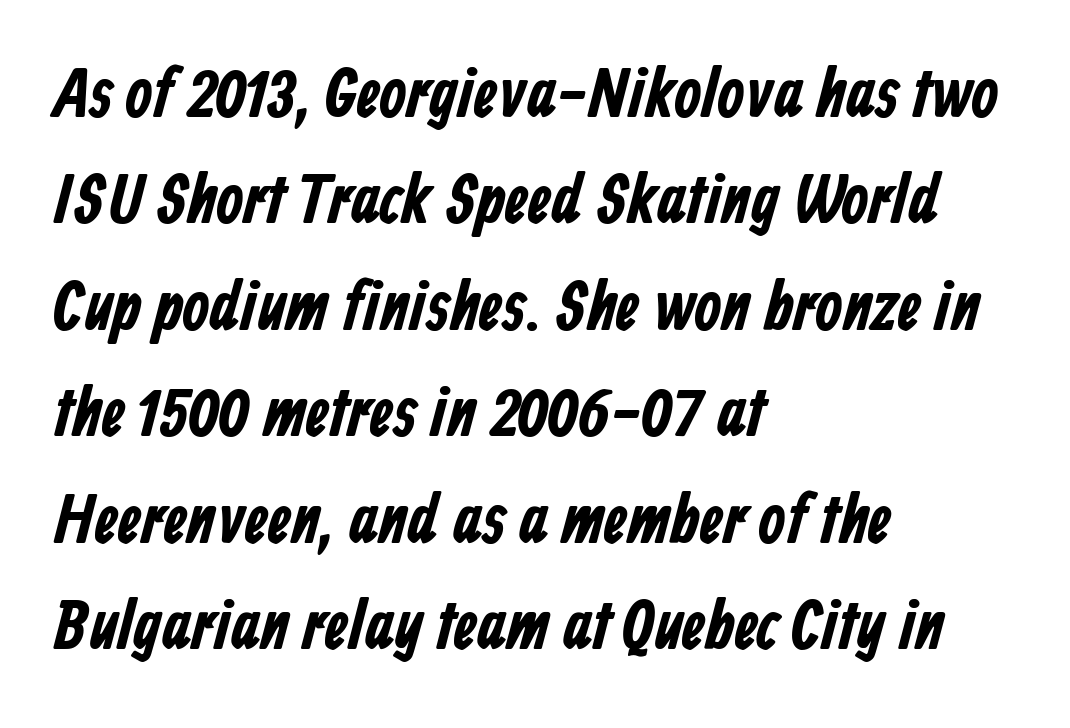
The image shows 70 px bold, condensed sans-serif type; set left-aligned, normal line spacing (1.52x), normal letter spacing, not underlined; low stroke contrast and a medium x-height.
